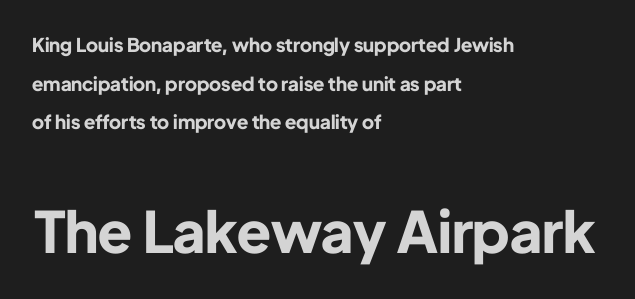
The image shows 57 px bold sans-serif type, upright; set left-aligned, loose line spacing (2.03x), normal letter spacing, not underlined; the second (bottom) block is 3.0x larger; low stroke contrast and a medium x-height.
